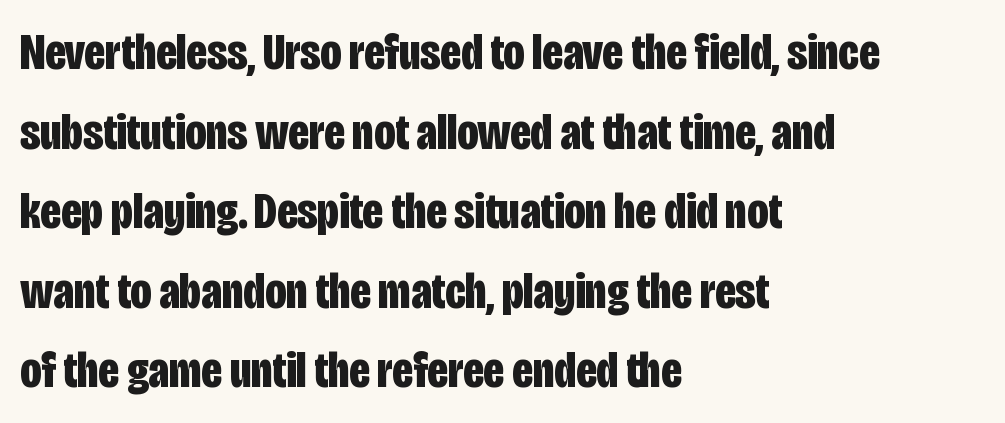
Does the type have serifs? No, each stem ends abruptly. The line texture is even and compact thanks to regular tracking. Here the designer chose a conventional face with non-uniform glyph widths. Line spacing here is normal. The font is running at its bold setting.
